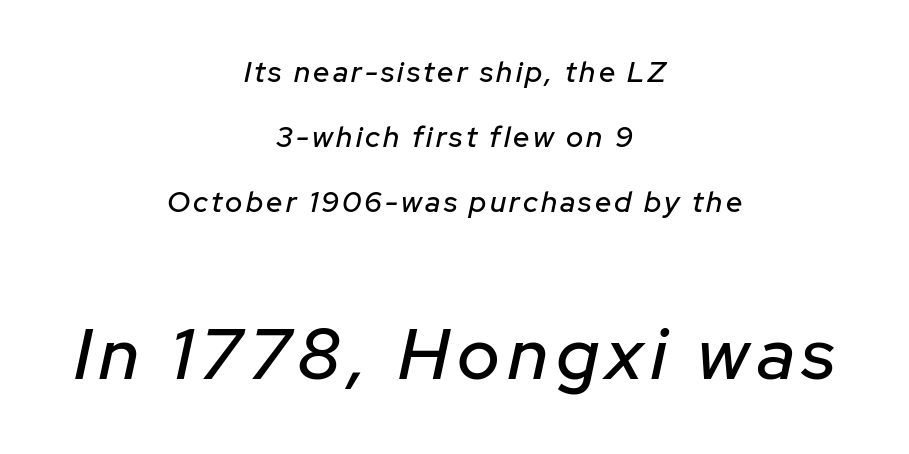
{"italic": "yes", "lean": "right", "slant_degrees": 12, "width": "normal", "stroke_contrast": "low", "x_height": "medium", "monospaced": "no", "underline": "no", "align": "center", "line_spacing": "loose", "line_spacing_ratio": 2.25, "larger_block": "second", "size_ratio": 2.48, "glyph_px": 72}
